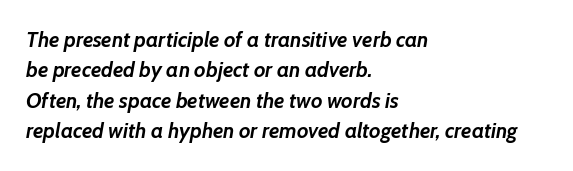
{"italic": "yes", "lean": "right", "slant_degrees": 7, "bold": "yes", "underline": "no", "align": "left", "line_spacing": "normal", "line_spacing_ratio": 1.45, "letter_spacing": "normal", "letter_spacing_em": 0.0, "glyph_px": 21}
